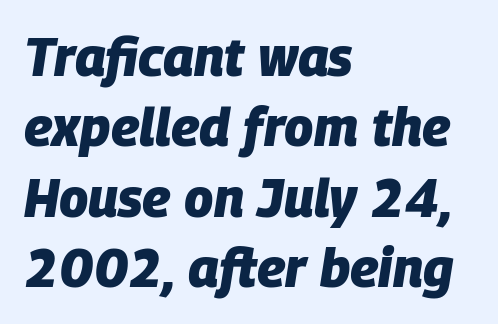
The image shows 53 px heavy type, italic (leaning right); set left-aligned, normal line spacing (1.33x), normal letter spacing, not underlined; low stroke contrast and a large x-height.
